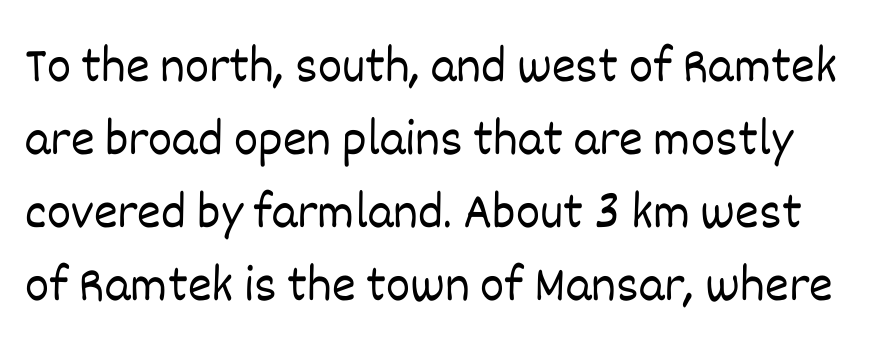
Summary of vertical rhythm: regular, with standard interline spacing. No extra ink here — the face is not bold. The type is set solid horizontally, with unmodified tracking. Proportional: the letters do not fall into vertical columns.
